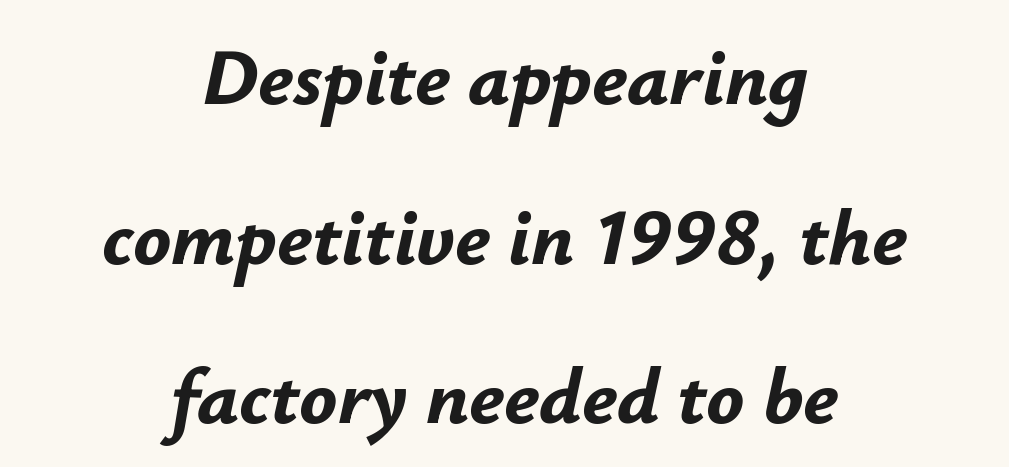
The image shows 79 px bold type, italic (leaning right); set centered, loose line spacing (2.02x), normal letter spacing, not underlined; low stroke contrast and a small x-height.
